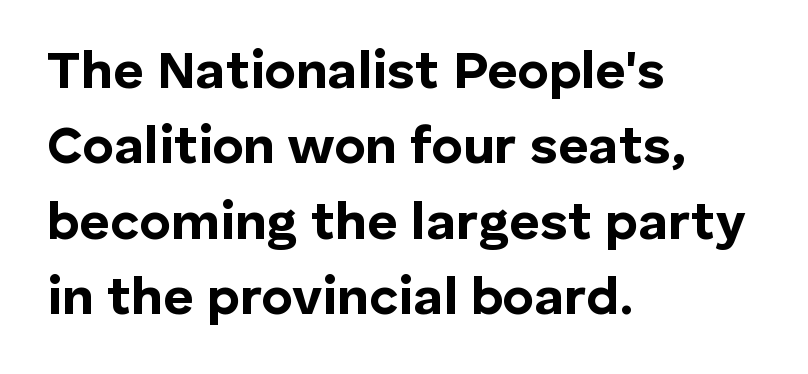
Does the leading feel generous? No, just average. Rule under the text: the space is simply empty. The letters advance in unequal steps, a hallmark of proportional type. You can tell it's not italic because the verticals are truly vertical. Examine the stroke ends and you'll find no serifs.
